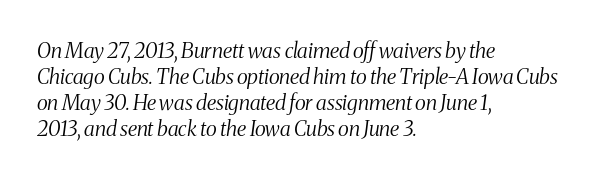
These lines keep a tight, regular rhythm from letter to letter. The typesetting does not lean heavy: it is not bold. Each row of text sits above clean, open space. Visually the block forms a straight wall on the left and a jagged coastline on the right. The passage shown leans; its letterforms are oblique.
